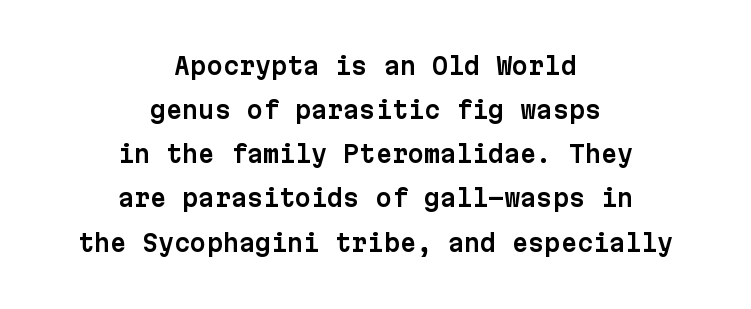
Does extra space separate the letters? No, they use regular spacing. Neither beginnings nor endings align; midpoints do. This block would shrink considerably if given ordinary leading; it's expanded now. Anything drawn beneath the words? Only blank space. Ordinary non-slanted type is in use.
